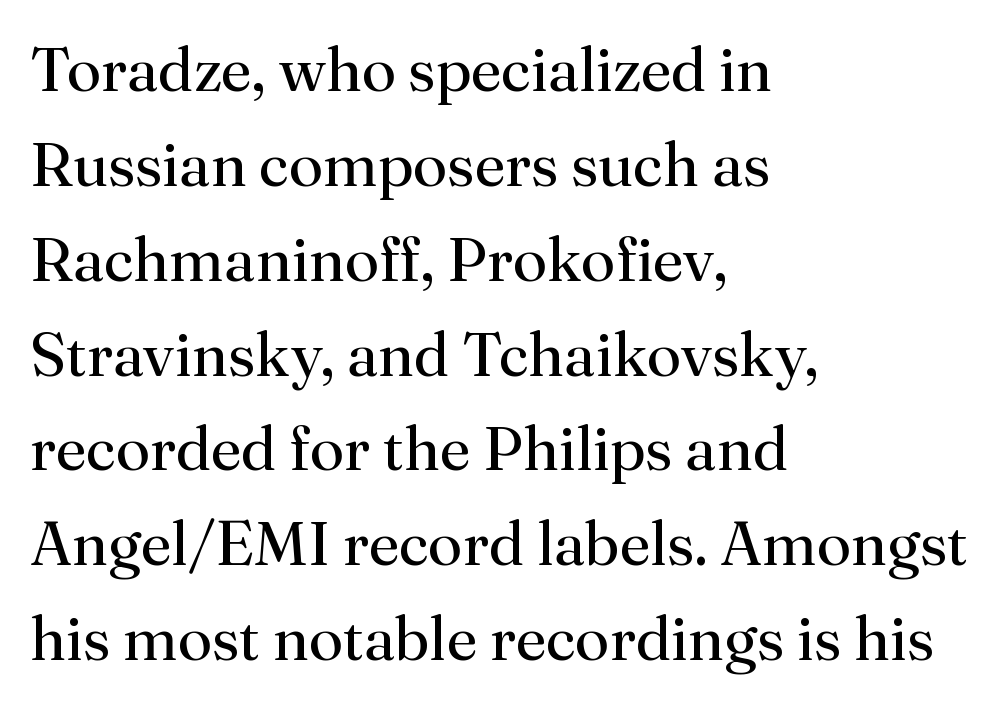
{"serif": "yes", "italic": "no", "bold": "no", "weight": "regular", "width": "normal", "stroke_contrast": "medium", "x_height": "small", "monospaced": "no", "underline": "no", "align": "left", "line_spacing": "normal", "line_spacing_ratio": 1.53, "letter_spacing": "normal", "letter_spacing_em": 0.0, "glyph_px": 62}
